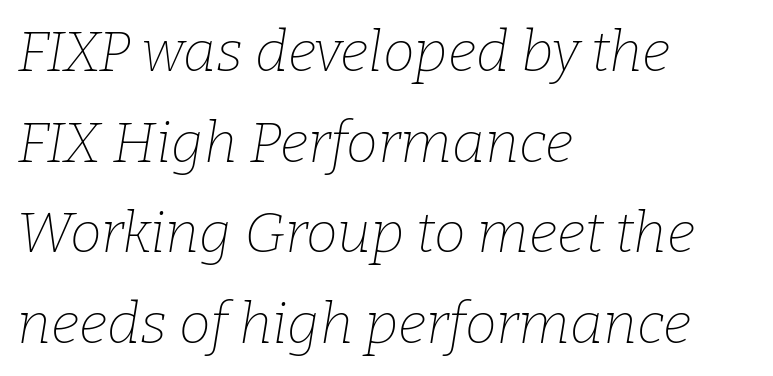
{"serif": "yes", "italic": "yes", "lean": "right", "slant_degrees": 9, "bold": "no", "weight": "thin", "width": "normal", "stroke_contrast": "low", "x_height": "medium", "monospaced": "no", "underline": "no", "align": "left", "line_spacing": "normal", "line_spacing_ratio": 1.59, "letter_spacing": "normal", "letter_spacing_em": 0.0, "glyph_px": 57}
